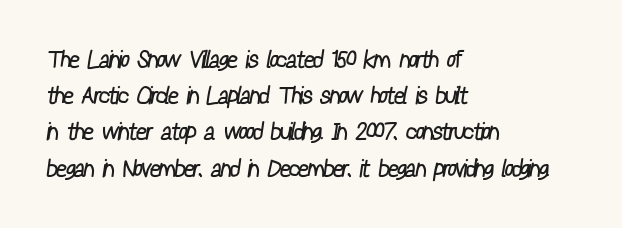
The foot of each line stays bare and open. Between one letter and the next there's only the usual sliver of space. The paragraph shown leans on its left margin. Whoever set this chose a conventional vertical rhythm. The strokes are not fattened; the text isn't bold.
